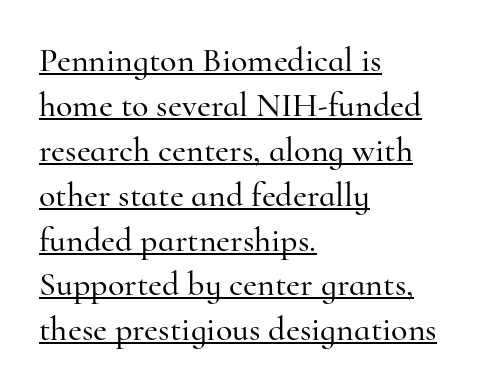
The image shows 34 px serif type, upright; set left-aligned, normal line spacing (1.32x), normal letter spacing, underlined; high stroke contrast and a small x-height.
